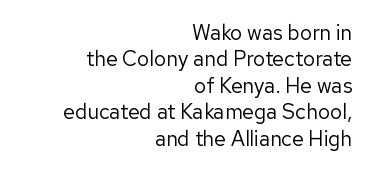
The image shows 21 px text type, upright; set right-aligned, normal line spacing (1.26x), normal letter spacing, not underlined.
